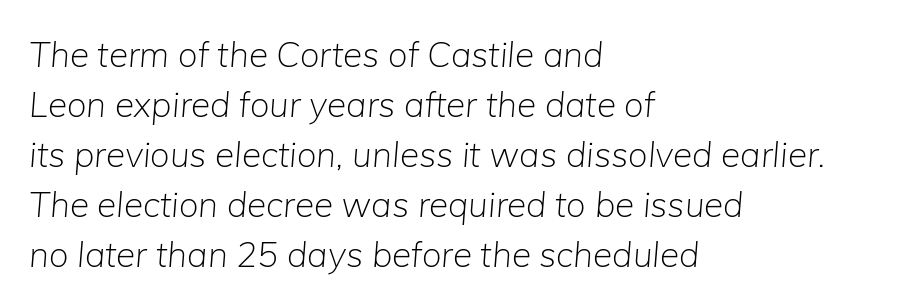
No extra ink here — the face is not bold. Honestly, the letter spacing is just normal — you wouldn't notice it. The axis of the letterforms is tilted away from vertical. Has an underline been added? It has not.
